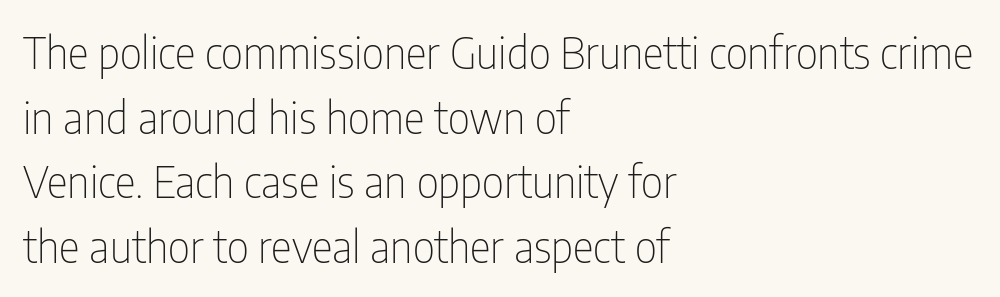
The image shows 44 px thin, condensed sans-serif type, upright; set left-aligned, normal line spacing (1.47x), normal letter spacing, not underlined; low stroke contrast and a medium x-height.
